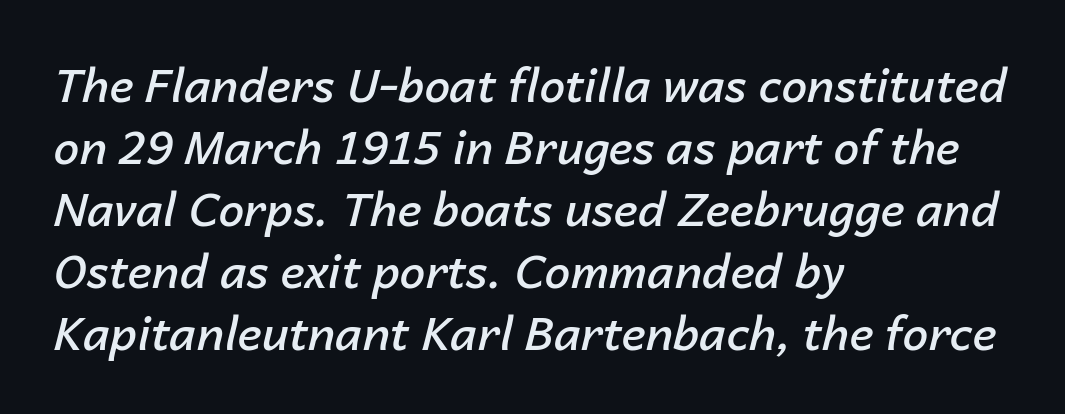
The specimen reads as italic at a glance. Rule under the text: the space is simply empty. Students, this is semibold: more ink than regular, less than bold. Honestly, the row spacing looks completely unremarkable.
